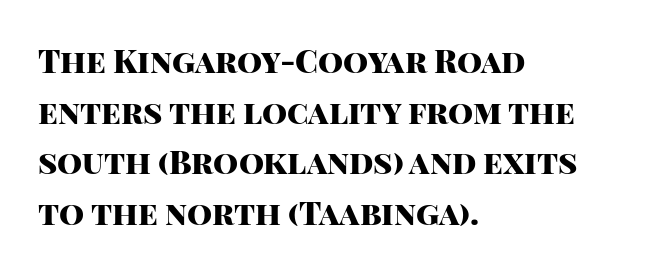
The lettering stays uniformly vertical, giving the passage a roman look. Does the copy run flush right? No — it runs flush left. These lines sit exactly where default settings would place them. As a designer I'd log this as weight 700, bold. The letters advance in unequal steps, a hallmark of proportional type.
